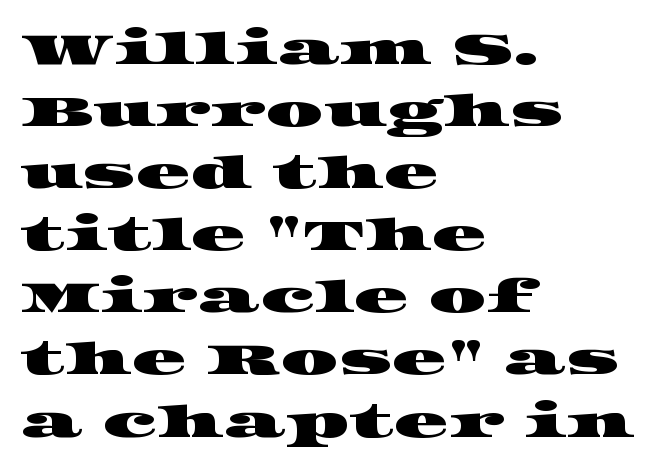
Q: Is the typeface a serif or a sans-serif typeface? A: Serif.
Q: Is the text underlined? A: No.
Q: How is the paragraph aligned? A: Left-aligned.
Q: Is the spacing between letters normal or unusually wide? A: Normal.
Q: Is the spacing between lines tight, normal or loose? A: Normal.
Q: Width (condensed, normal, or wide)? A: Wide.
Q: Stroke contrast? A: High.
Q: x-height? A: Large.
Q: Monospaced? A: No.
